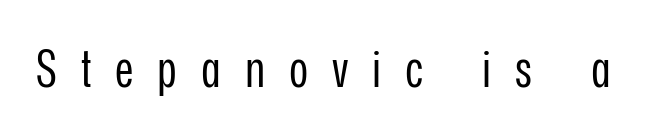
Q: Is the text bold? A: No.
Q: Is the text italic (slanted)? A: No, it is upright.
Q: Is the typeface a serif or a sans-serif typeface? A: Sans-serif.
Q: Is the text underlined? A: No.
Q: Is the spacing between letters normal or unusually wide? A: Unusually wide.
Q: Width (condensed, normal, or wide)? A: Condensed.
Q: Stroke contrast? A: Low.
Q: x-height? A: Medium.
Q: Monospaced? A: No.
